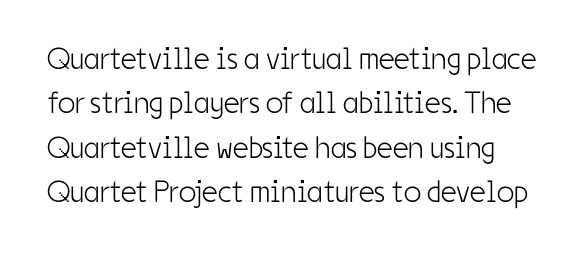
Q: Is the text bold? A: No.
Q: Is the text italic (slanted)? A: No, it is upright.
Q: Is the typeface a serif or a sans-serif typeface? A: Sans-serif.
Q: Is the text underlined? A: No.
Q: Is the spacing between letters normal or unusually wide? A: Normal.
Q: Is the spacing between lines tight, normal or loose? A: Normal.
Q: Width (condensed, normal, or wide)? A: Condensed.
Q: Stroke contrast? A: Low.
Q: x-height? A: Medium.
Q: Monospaced? A: No.
